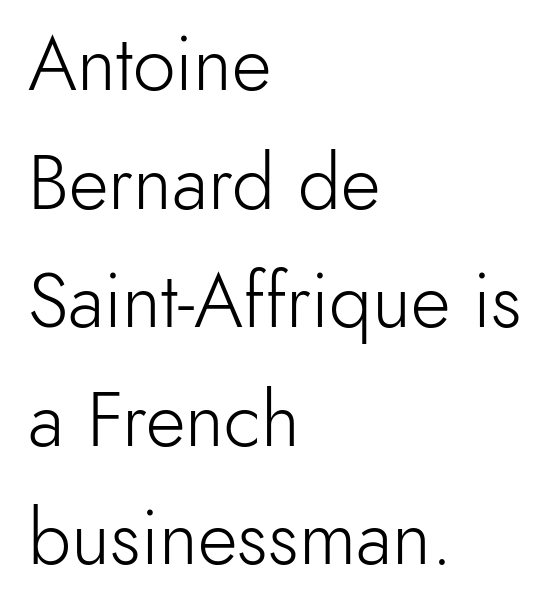
The image shows 77 px light sans-serif type, upright; set left-aligned, normal line spacing (1.54x), normal letter spacing, not underlined; a small x-height.
